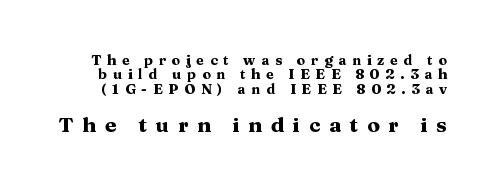
The image shows 21 px bold type, upright; set tight line spacing (1.02x), unusually wide letter spacing (+0.41 em), not underlined; the second (bottom) block is 1.5x larger.
